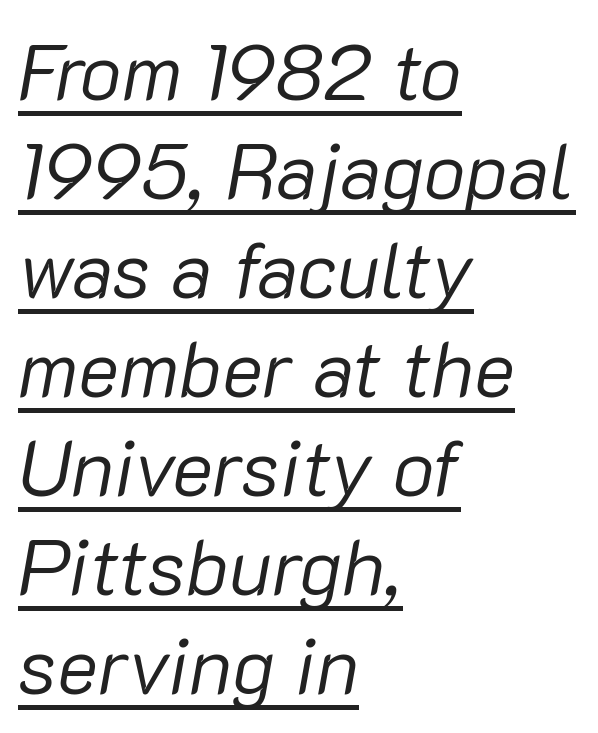
Q: Is the text bold? A: No.
Q: Is the text italic (slanted)? A: Yes, it leans right by about 10 degrees.
Q: Is the text underlined? A: Yes.
Q: How is the paragraph aligned? A: Left-aligned.
Q: Is the spacing between letters normal or unusually wide? A: Normal.
Q: Is the spacing between lines tight, normal or loose? A: Normal.
Q: Width (condensed, normal, or wide)? A: Normal.
Q: Stroke contrast? A: Low.
Q: x-height? A: Medium.
Q: Monospaced? A: No.
